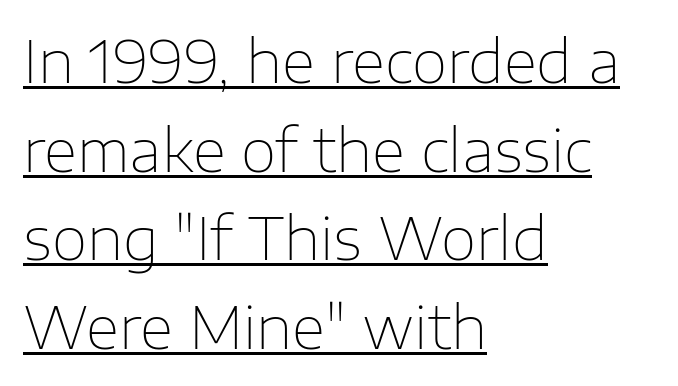
The image shows 58 px thin sans-serif type, upright; set left-aligned, normal line spacing (1.53x), normal letter spacing, underlined; low stroke contrast and a medium x-height.
